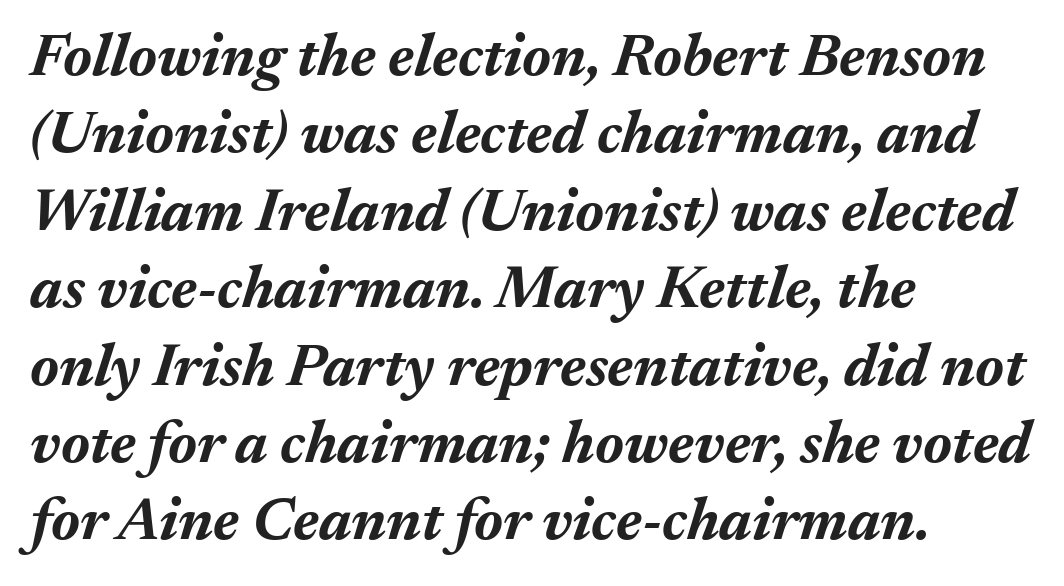
Glyph-to-glyph distance matches everyday printed text. What's the leading like? Ordinary, nothing unusual. This rendering uses left alignment, leaving the right contour irregular. Heavy, bold letterforms. The passage shown is not underscored anywhere. A typesetter would call this proportional, since set widths differ per character.
